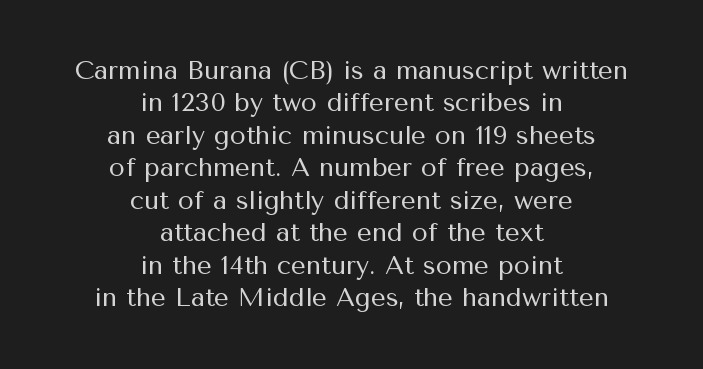
The image shows 26 px text type, upright; set centered, normal line spacing (1.25x), normal letter spacing, not underlined.
